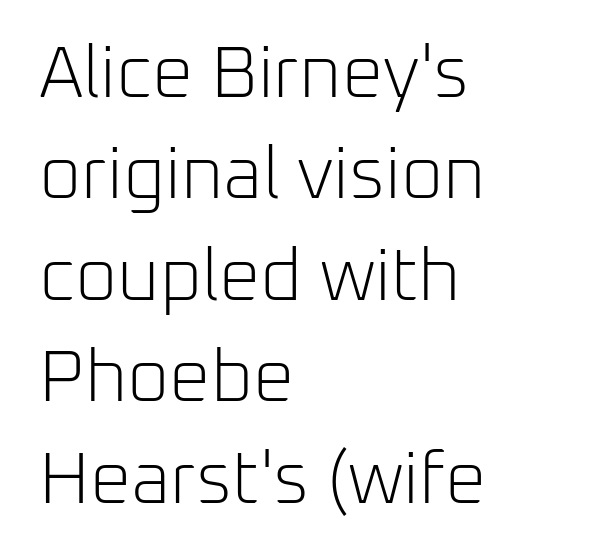
{"serif": "no", "italic": "no", "bold": "no", "weight": "light", "width": "normal", "stroke_contrast": "low", "x_height": "medium", "monospaced": "no", "underline": "no", "align": "left", "line_spacing": "normal", "line_spacing_ratio": 1.39, "letter_spacing": "normal", "letter_spacing_em": 0.0, "glyph_px": 73}
